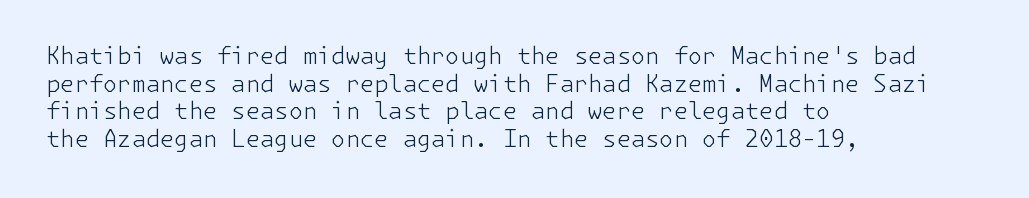
Unlike italic type, these characters show no tilt at all. The string is rendered with underlining switched off. The lines are quadded left. Tracking here is standard; glyphs follow each other at the usual distance. The letters look calm and open, with moderate or lighter stems.
